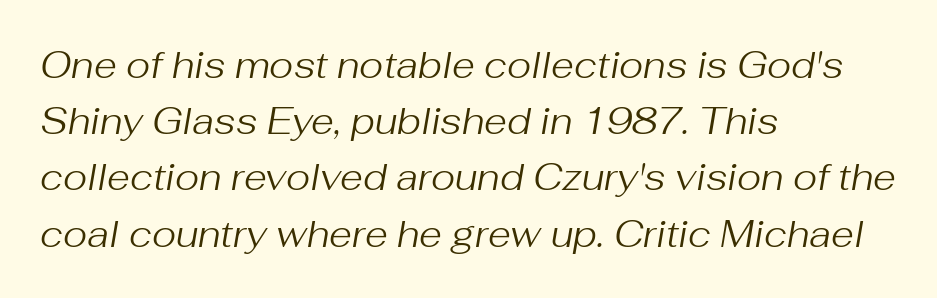
A classic flush-left, rag-right setting is used for this passage. Compared with a typical body face, this is equally light or lighter still. Note the varied advance widths — an 'i' is clearly narrower than an 'm'. The strip under each line holds only bare page. Words appear dense and cohesive because spacing is normal. This is oblique type, the kind used for emphasis or titles.
